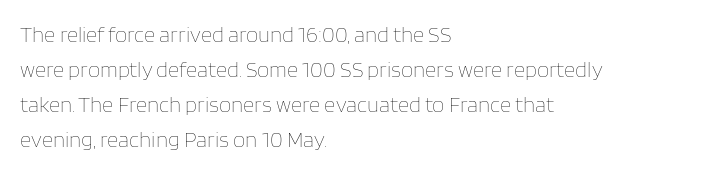
The image shows 22 px text type, upright; set left-aligned, normal line spacing (1.59x), normal letter spacing, not underlined.
